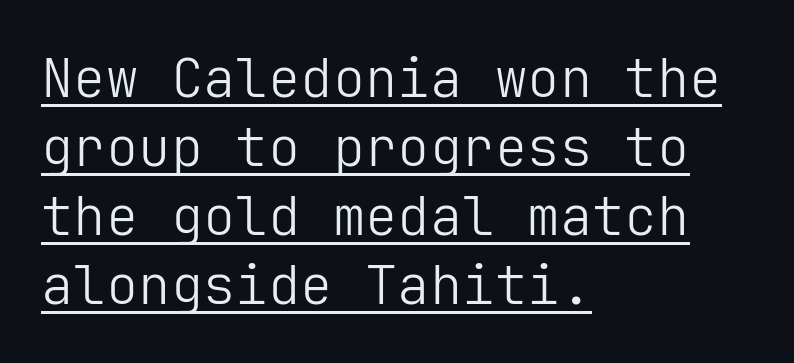
{"serif": "no", "italic": "no", "bold": "no", "weight": "light", "width": "normal", "stroke_contrast": "low", "x_height": "medium", "underline": "yes", "align": "left", "line_spacing": "normal", "line_spacing_ratio": 1.28, "letter_spacing": "normal", "letter_spacing_em": 0.0, "glyph_px": 54}
